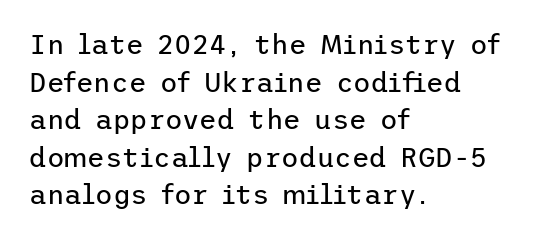
{"italic": "no", "bold": "no", "underline": "no", "align": "left", "line_spacing": "normal", "line_spacing_ratio": 1.39, "letter_spacing": "normal", "letter_spacing_em": 0.0, "glyph_px": 27}
